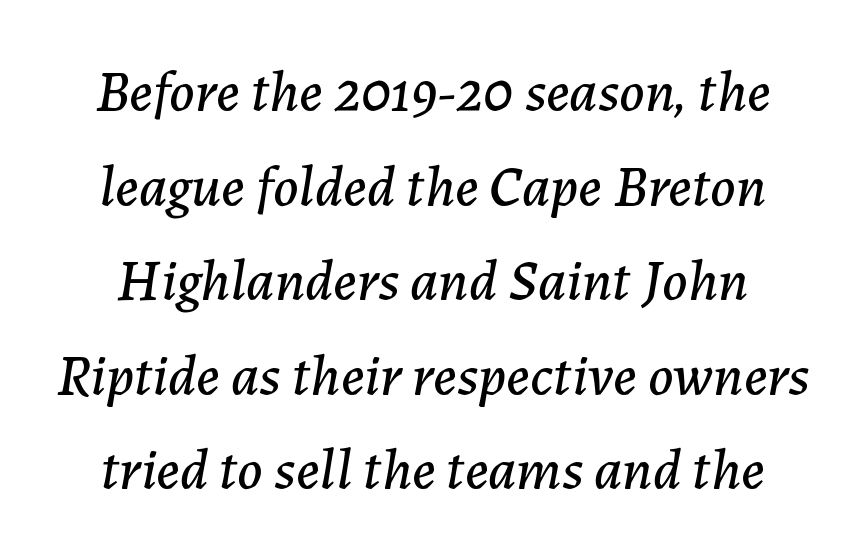
The image shows 58 px text type, italic (leaning right); set normal line spacing (1.63x), normal letter spacing, not underlined; low stroke contrast and a medium x-height.
